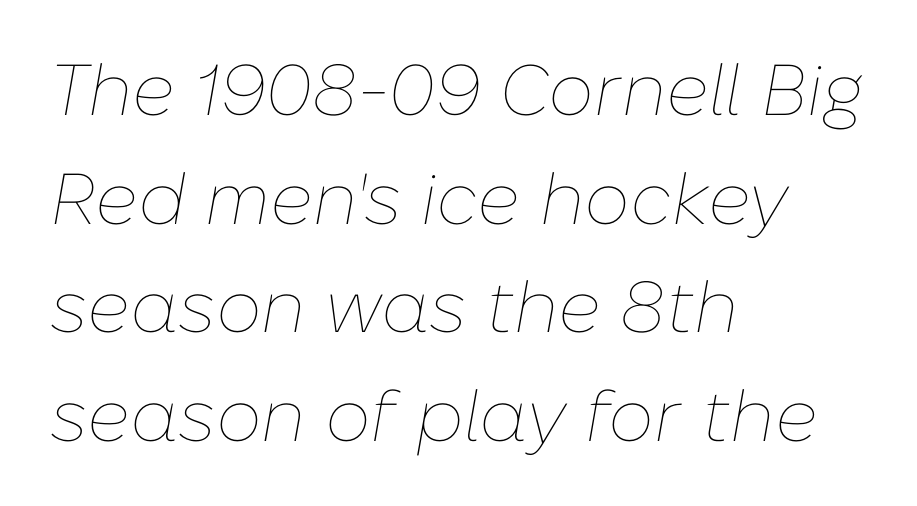
The image shows 72 px thin type, italic (leaning right); set left-aligned, normal line spacing (1.51x), normal letter spacing, not underlined; low stroke contrast and a medium x-height.
